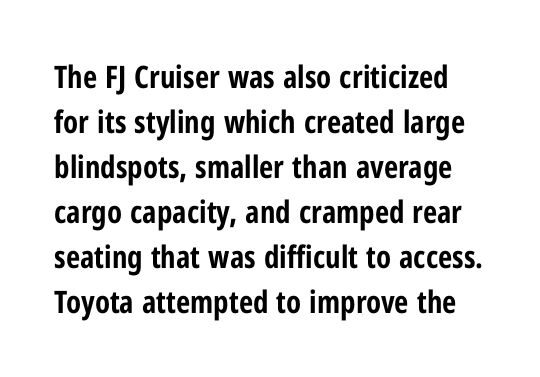
{"serif": "no", "italic": "no", "bold": "yes", "weight": "bold", "width": "condensed", "stroke_contrast": "low", "x_height": "medium", "monospaced": "no", "underline": "no", "line_spacing": "normal", "line_spacing_ratio": 1.45, "letter_spacing": "normal", "letter_spacing_em": 0.0, "glyph_px": 31}
